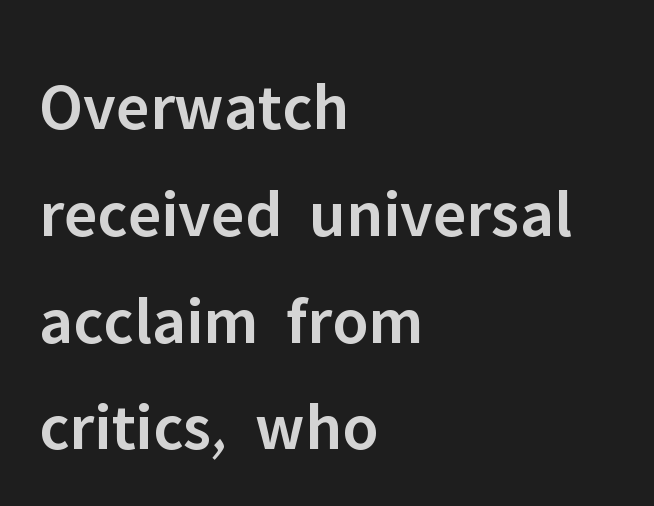
Character widths vary here, with narrow letters taking less room than wide ones. Spacing between characters is what you'd get straight out of the box. Honestly, there is no underline to notice here at all. Check where the strokes stop: nothing finishes them off — pure sans. Line beginnings align vertically; line endings do not. Strokes here are thickened, but only to semibold level.
